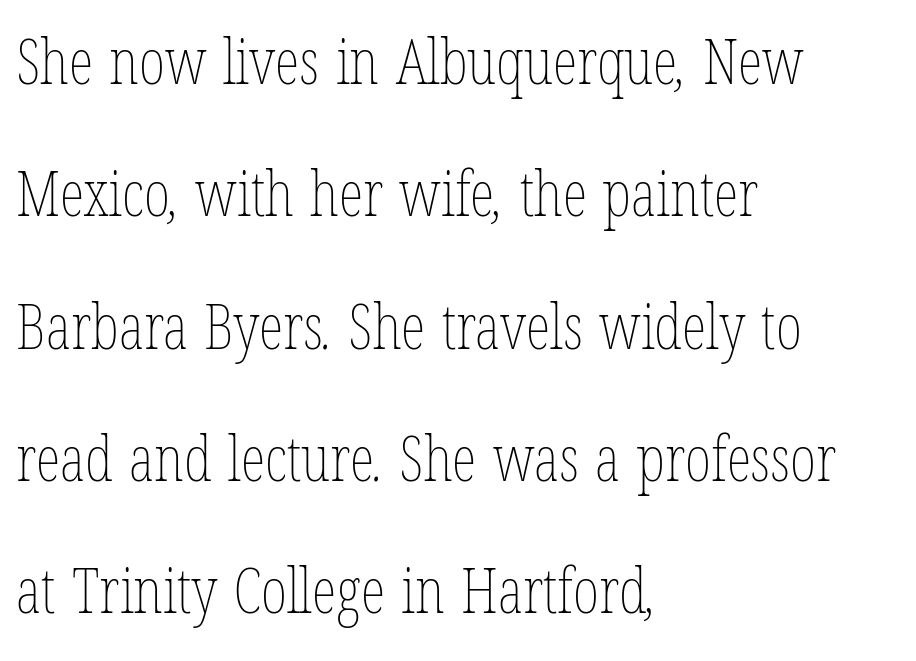
The image shows 63 px thin, condensed type; set left-aligned, loose line spacing (2.1x), normal letter spacing, not underlined; low stroke contrast and a medium x-height.
